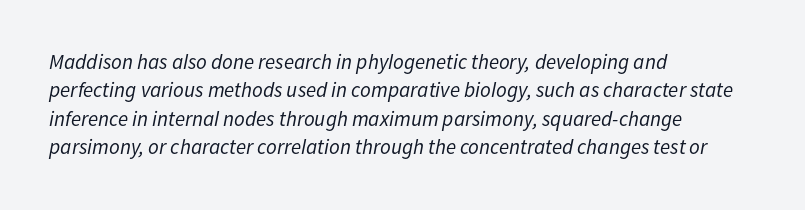
Q: Is the text bold? A: No.
Q: Is the text italic (slanted)? A: Yes, it leans right by about 11 degrees.
Q: Is the text underlined? A: No.
Q: How is the paragraph aligned? A: Left-aligned.
Q: Is the spacing between letters normal or unusually wide? A: Normal.
Q: Is the spacing between lines tight, normal or loose? A: Normal.
